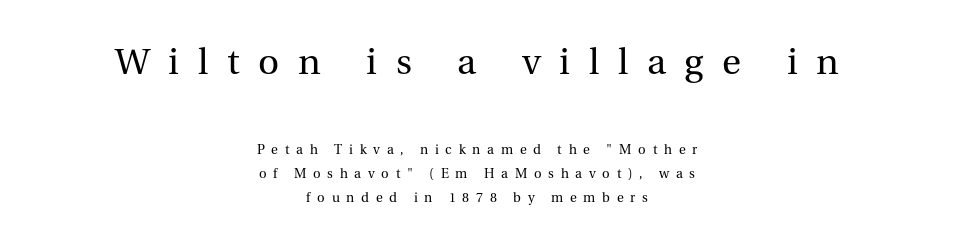
The image shows 39 px regular-weight serif type, upright; set centered, line spacing 1.73x, unusually wide letter spacing (+0.48 em), not underlined; the first (top) block is 2.79x larger; medium stroke contrast and a medium x-height.
